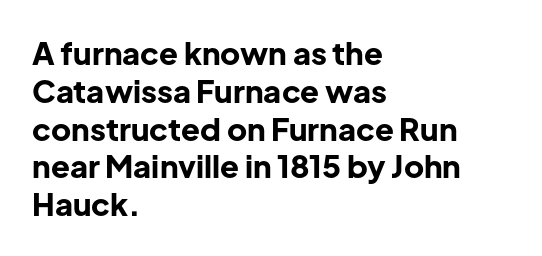
{"serif": "no", "italic": "no", "bold": "yes", "weight": "bold", "width": "normal", "stroke_contrast": "low", "x_height": "medium", "monospaced": "no", "underline": "no", "align": "left", "line_spacing_ratio": 1.22, "letter_spacing": "normal", "letter_spacing_em": 0.0, "glyph_px": 31}
